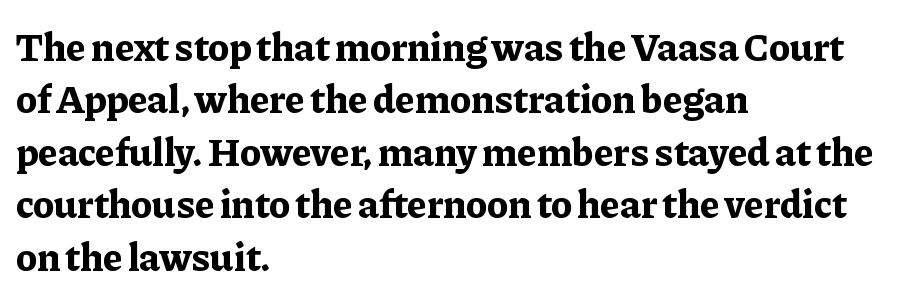
Q: Is the text bold? A: Yes.
Q: Is the text italic (slanted)? A: No, it is upright.
Q: Is the typeface a serif or a sans-serif typeface? A: Serif.
Q: Is the text underlined? A: No.
Q: How is the paragraph aligned? A: Left-aligned.
Q: Is the spacing between letters normal or unusually wide? A: Normal.
Q: Is the spacing between lines tight, normal or loose? A: Normal.
Q: Width (condensed, normal, or wide)? A: Normal.
Q: Stroke contrast? A: Low.
Q: x-height? A: Medium.
Q: Monospaced? A: No.
